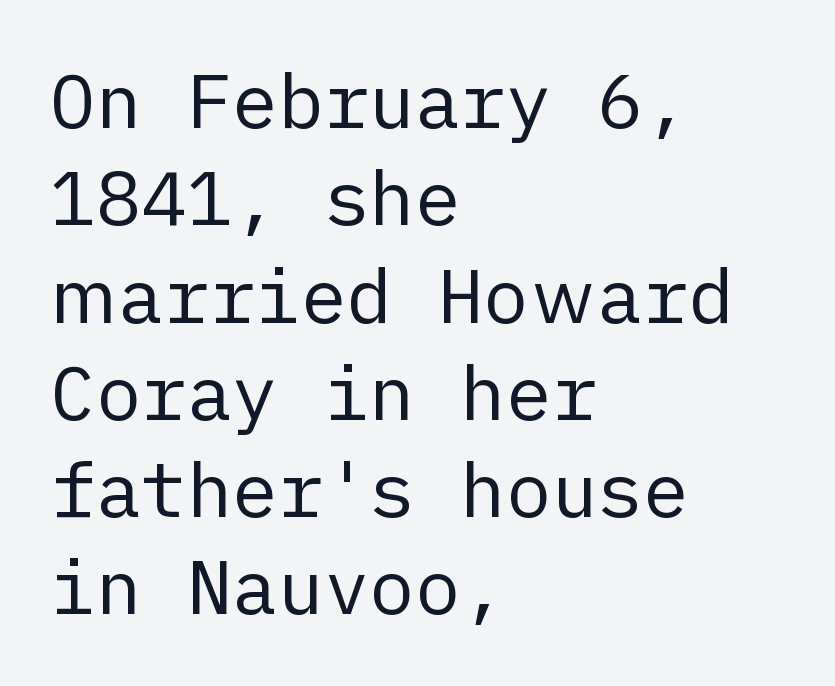
Is the stroke heavy? The answer is a plain regular-or-lighter. Every character sits straight up, as roman type does. Font category for this specimen: sans-serif. Lines of text with bare space underneath.
